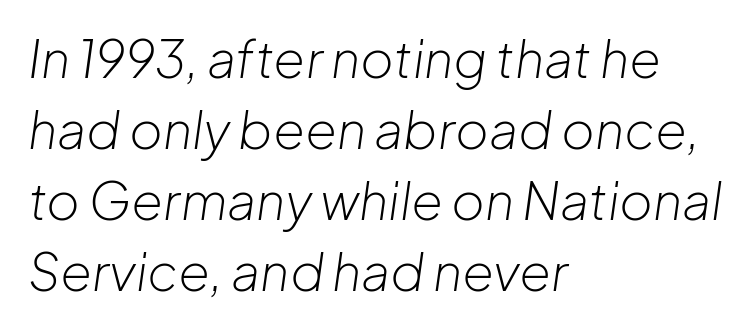
A typesetter would call this zero additional tracking. This sample is left-justified, so line endings fall wherever the words run out. The letters advance in unequal steps, a hallmark of proportional type. Unbolded letterforms with no extra heft. The face used here has a pronounced slope to its letters. Vertical spacing — default.
